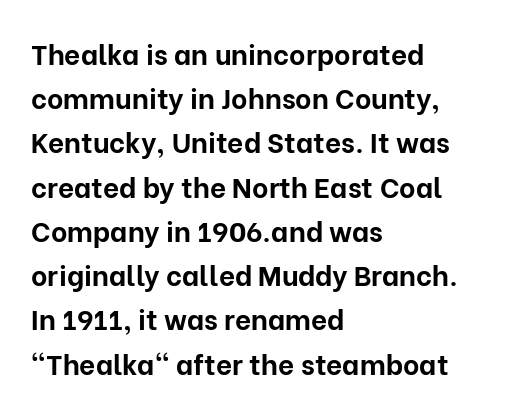
The image shows 28 px bold sans-serif type, upright; set left-aligned, normal line spacing (1.58x), normal letter spacing, not underlined; low stroke contrast and a medium x-height.
